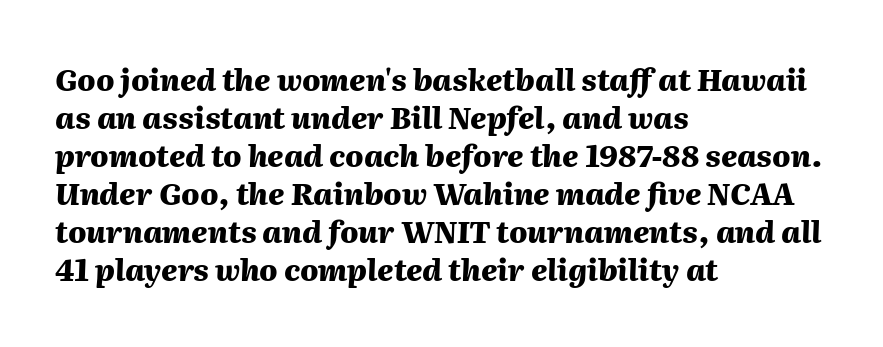
Between one letter and the next there's only the usual sliver of space. On the weight axis this lands at bold, roughly 700. Each line starts at the same left margin while the right side varies. The vertical gap from one line to the next is medium. The letters advance in unequal steps, a hallmark of proportional type. Descender tails drop into unmarked territory.
